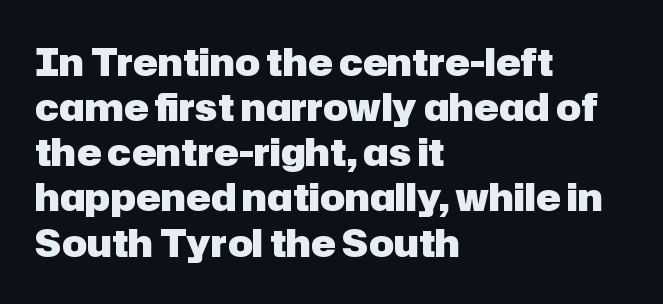
The setting favours the left margin, as ordinary paragraphs usually do. Plenty of ink on the page — the face is bold. Serifs: no, the terminals of the letterforms are clean. Students, note that the glyphs here touch the page at normal intervals. Posture: upright roman.
